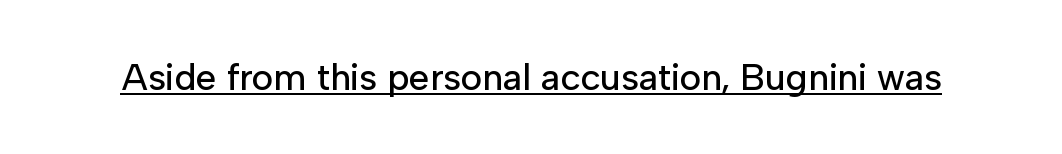
Q: Is the text italic (slanted)? A: No, it is upright.
Q: Is the typeface a serif or a sans-serif typeface? A: Sans-serif.
Q: Is the text underlined? A: Yes.
Q: Is the spacing between letters normal or unusually wide? A: Normal.
Q: Width (condensed, normal, or wide)? A: Normal.
Q: Stroke contrast? A: Low.
Q: x-height? A: Medium.
Q: Monospaced? A: No.
